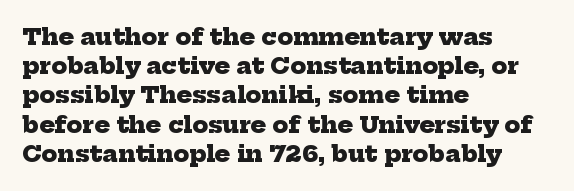
The image shows 23 px bold type; set left-aligned, normal line spacing (1.27x), normal letter spacing, not underlined.
